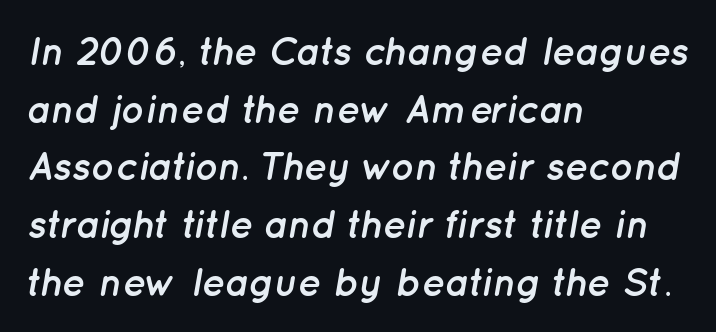
Typographic density is high because the face is bold. You could not count columns in this text — the font is proportionally spaced. This sample uses plain, unmodified letter spacing. The rendering uses a moderate line-height, typical for paragraphs.
